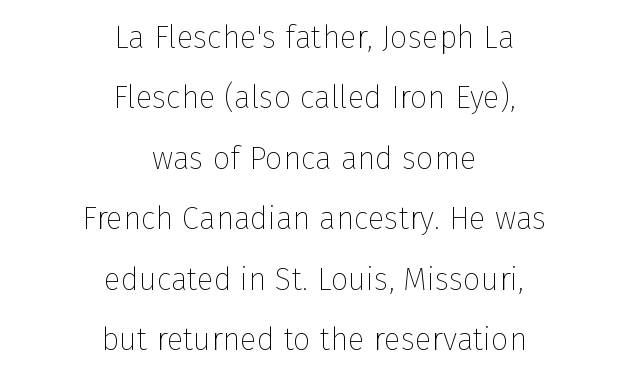
Upright lettering throughout. The letterforms sit shoulder to shoulder at normal distance. Does the copy run flush right? No — it is centered line by line. The passage shown is not bold in any degree. Letters rest on an invisible, unmarked baseline. Loosely led — the rows are spread out.
